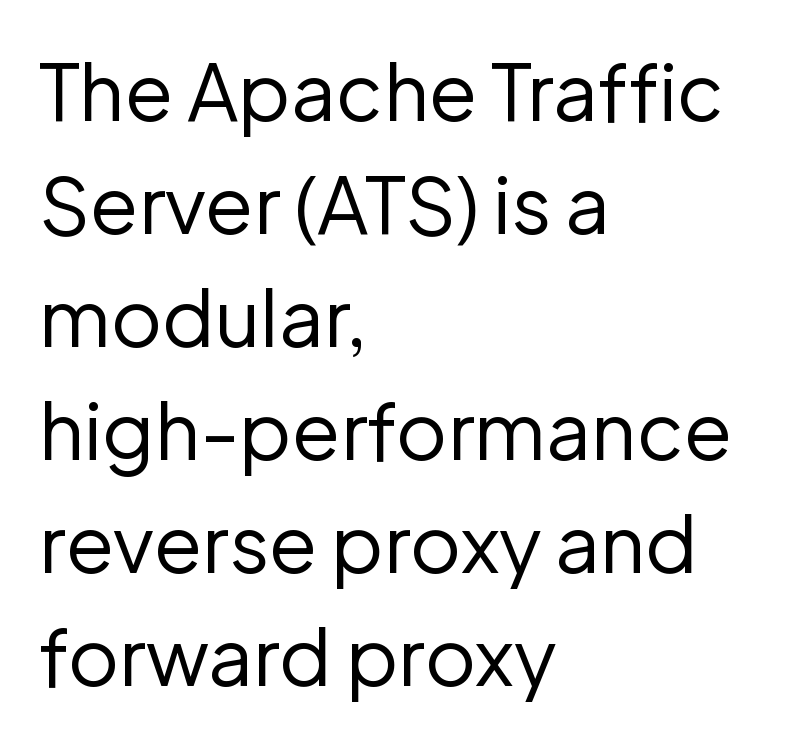
The image shows 79 px regular-weight sans-serif type, upright; set left-aligned, normal line spacing (1.43x), normal letter spacing, not underlined; low stroke contrast and a medium x-height.
